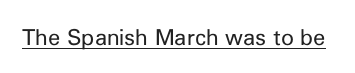
Q: Is the text bold? A: No.
Q: Is the text italic (slanted)? A: No, it is upright.
Q: Is the text underlined? A: Yes.
Q: Is the spacing between letters normal or unusually wide? A: Normal.
